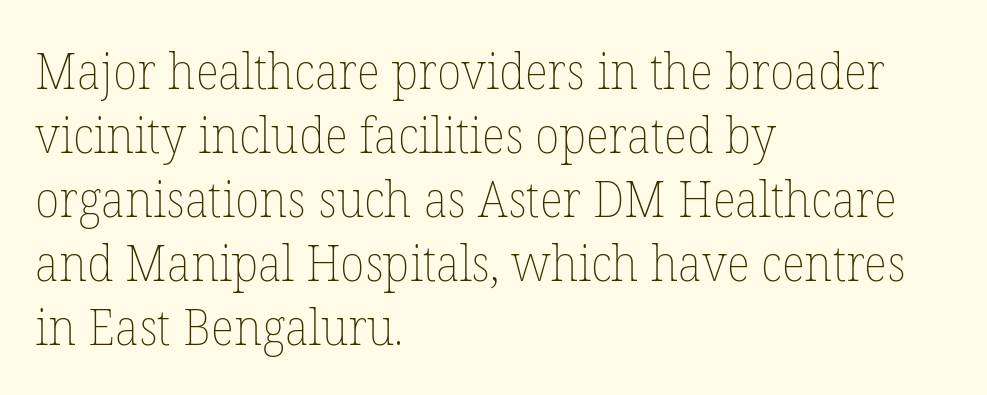
The image shows 50 px thin type, upright; set left-aligned, normal line spacing (1.28x), normal letter spacing, not underlined; low stroke contrast and a medium x-height.
